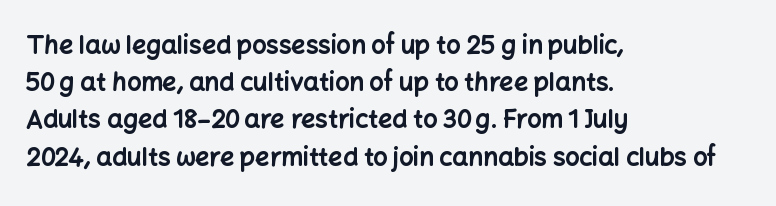
{"italic": "no", "bold": "yes", "underline": "no", "align": "left", "line_spacing": "normal", "line_spacing_ratio": 1.49, "letter_spacing": "normal", "letter_spacing_em": 0.0, "glyph_px": 25}
